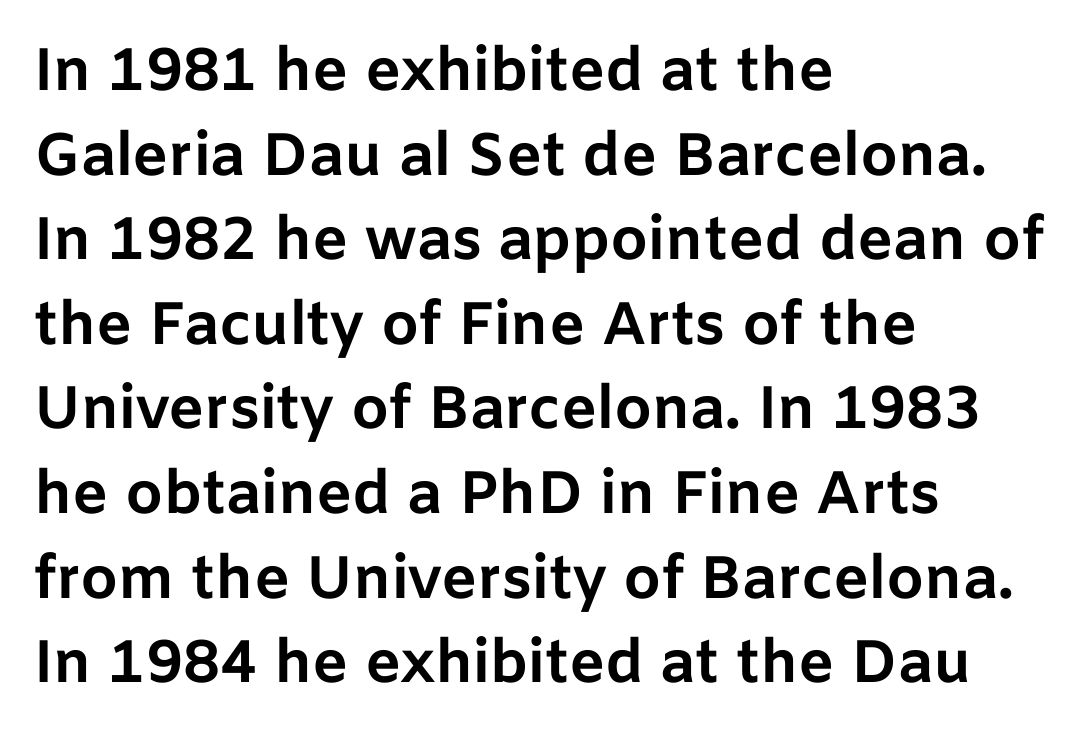
The image shows 60 px bold sans-serif type, upright; set left-aligned, normal line spacing (1.41x), normal letter spacing, not underlined; low stroke contrast and a medium x-height.
